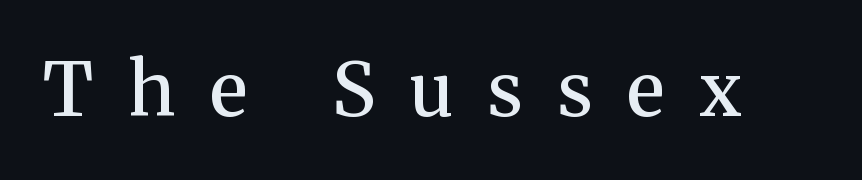
Q: Is the text bold? A: Semi-bold.
Q: Is the text italic (slanted)? A: No, it is upright.
Q: Is the typeface a serif or a sans-serif typeface? A: Serif.
Q: Is the text underlined? A: No.
Q: Is the spacing between letters normal or unusually wide? A: Unusually wide.
Q: Width (condensed, normal, or wide)? A: Normal.
Q: Stroke contrast? A: Medium.
Q: x-height? A: Medium.
Q: Monospaced? A: No.
